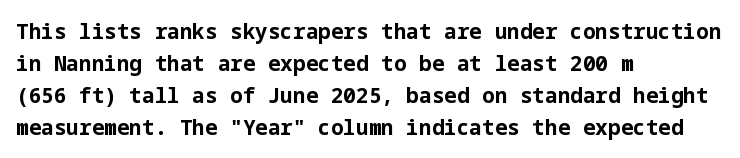
The type sits square on the baseline with zero lean. Summary of weight: heavy, a full bold. Interline gaps are of average width in this sample. The type is set solid horizontally, with unmodified tracking. Underline: absent.
